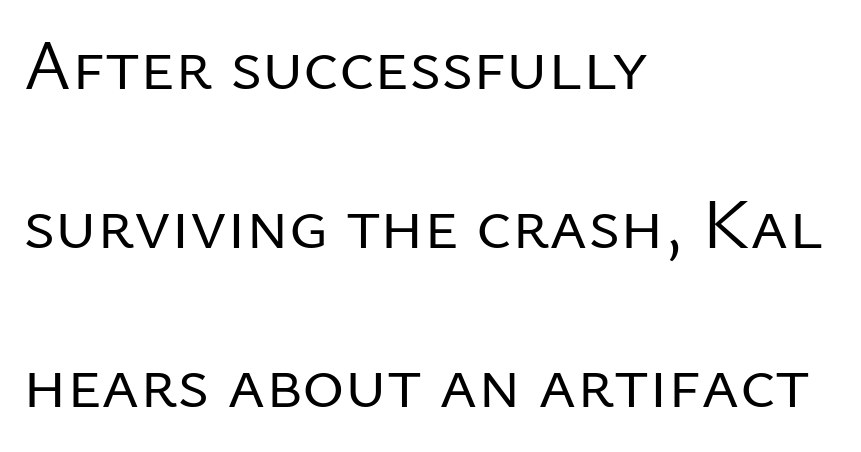
The image shows 72 px regular-weight sans-serif type, upright; set left-aligned, loose line spacing (2.21x), normal letter spacing, not underlined; low stroke contrast and a medium x-height.
